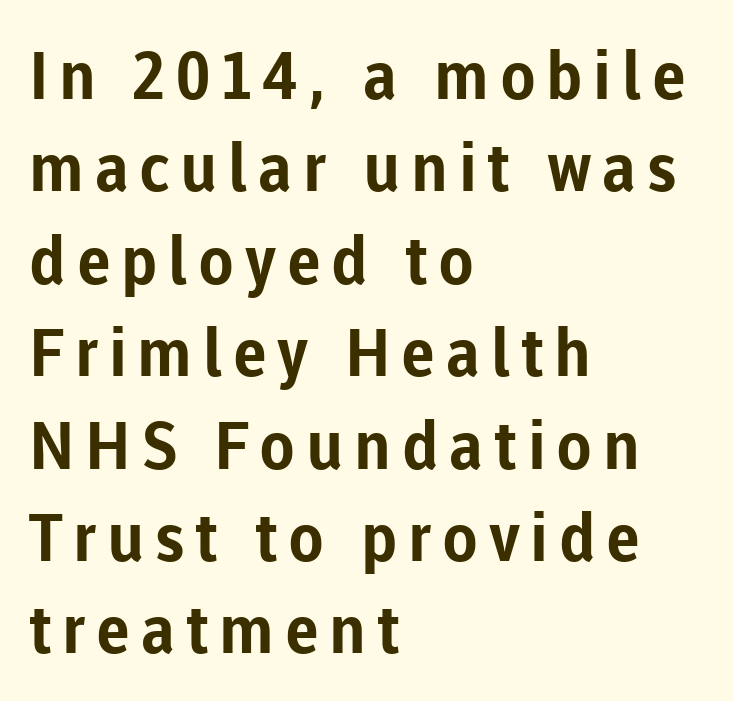
Spacing verdict: proportional, widths tailored to each character. Lines of text with bare space underneath. Horizontal alignment here is leftward, the default for most running prose. Leading matches the norm, producing a regular column. This is the regular roman posture of the typeface.
